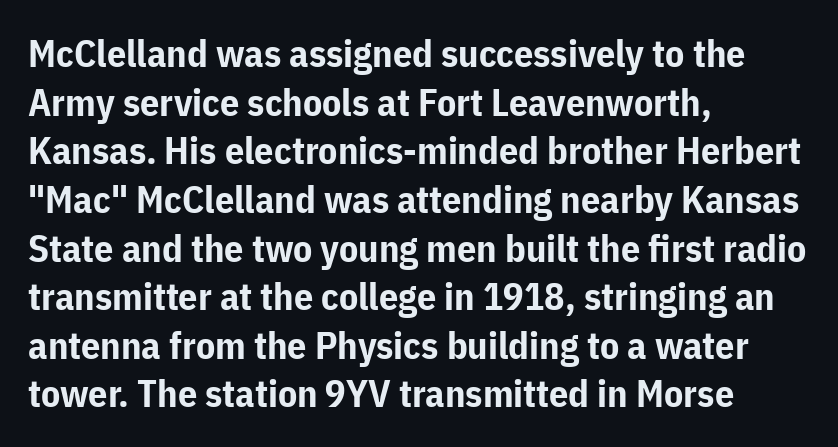
Q: Is the text bold? A: Yes.
Q: Is the text italic (slanted)? A: No, it is upright.
Q: Is the typeface a serif or a sans-serif typeface? A: Sans-serif.
Q: Is the text underlined? A: No.
Q: How is the paragraph aligned? A: Left-aligned.
Q: Is the spacing between letters normal or unusually wide? A: Normal.
Q: Is the spacing between lines tight, normal or loose? A: Normal.
Q: Width (condensed, normal, or wide)? A: Normal.
Q: Stroke contrast? A: Low.
Q: x-height? A: Medium.
Q: Monospaced? A: No.
